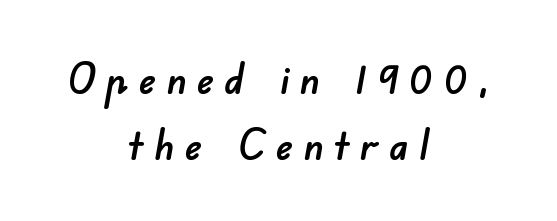
{"serif": "no", "width": "normal", "stroke_contrast": "low", "x_height": "small", "monospaced": "no", "underline": "no", "align": "center", "line_spacing": "normal", "line_spacing_ratio": 1.53, "letter_spacing": "wide", "letter_spacing_em": 0.24, "glyph_px": 43}
